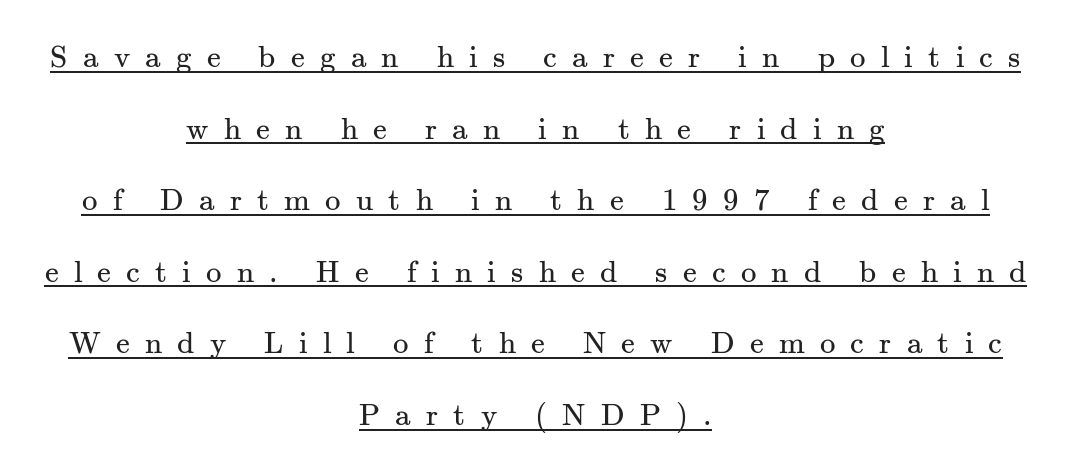
Q: Is the text bold? A: No.
Q: Is the text italic (slanted)? A: No, it is upright.
Q: Is the typeface a serif or a sans-serif typeface? A: Serif.
Q: Is the text underlined? A: Yes.
Q: How is the paragraph aligned? A: Centered.
Q: Is the spacing between letters normal or unusually wide? A: Unusually wide.
Q: Is the spacing between lines tight, normal or loose? A: Loose.
Q: Width (condensed, normal, or wide)? A: Normal.
Q: Stroke contrast? A: Medium.
Q: x-height? A: Small.
Q: Monospaced? A: No.
